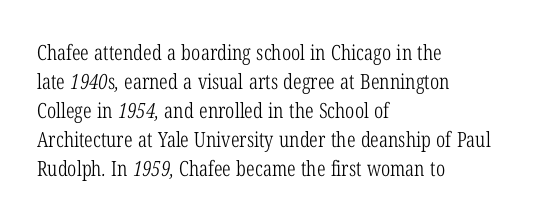
The image shows 21 px text type; set left-aligned, normal line spacing (1.38x), normal letter spacing, not underlined.
